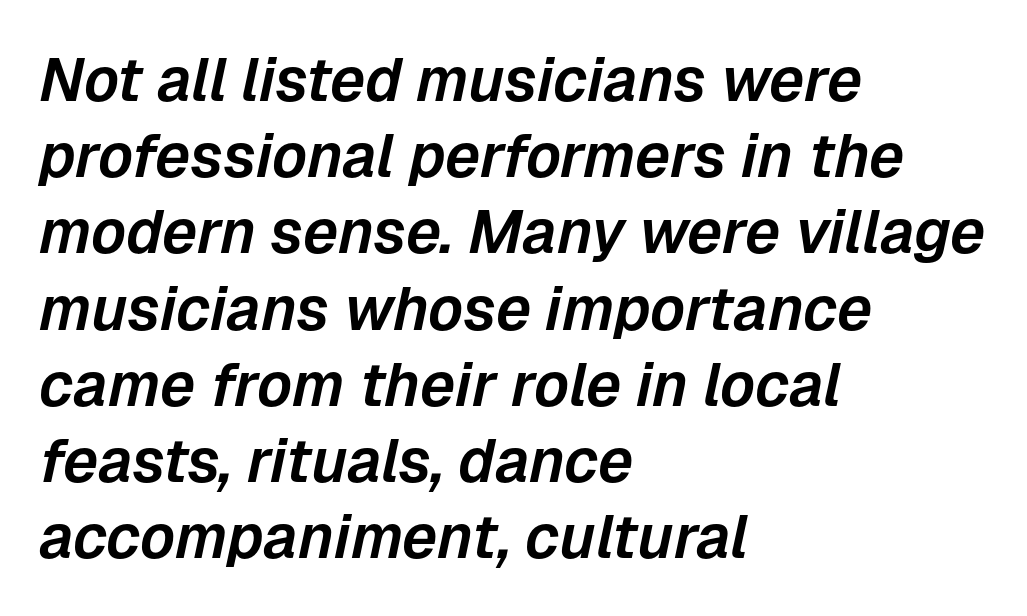
Q: Is the text italic (slanted)? A: Yes, it leans right by about 12 degrees.
Q: Is the text underlined? A: No.
Q: How is the paragraph aligned? A: Left-aligned.
Q: Is the spacing between letters normal or unusually wide? A: Normal.
Q: Is the spacing between lines tight, normal or loose? A: Normal.
Q: Width (condensed, normal, or wide)? A: Normal.
Q: Stroke contrast? A: Low.
Q: x-height? A: Medium.
Q: Monospaced? A: No.
